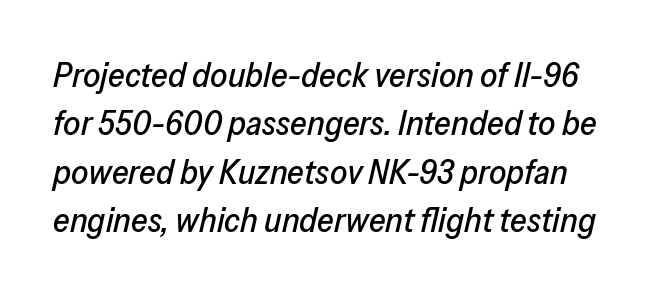
The image shows 34 px text type, italic (leaning right); set normal line spacing (1.42x), normal letter spacing, not underlined; low stroke contrast and a medium x-height.
